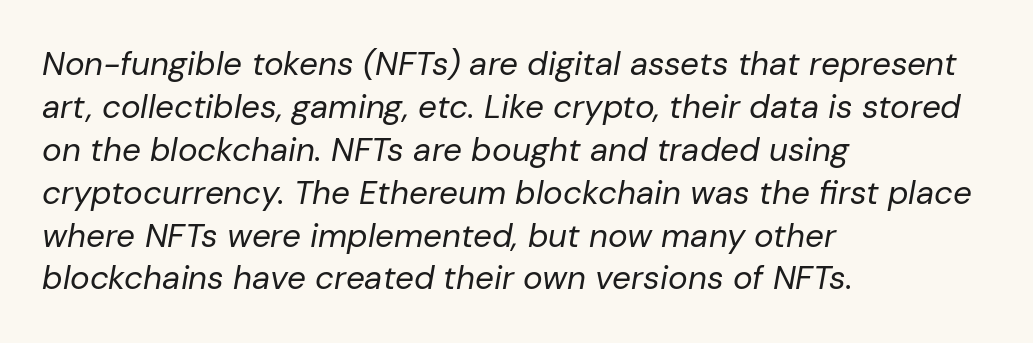
Q: Is the text bold? A: No.
Q: Is the text italic (slanted)? A: Yes, it leans right by about 10 degrees.
Q: Is the text underlined? A: No.
Q: How is the paragraph aligned? A: Left-aligned.
Q: Is the spacing between letters normal or unusually wide? A: Normal.
Q: Is the spacing between lines tight, normal or loose? A: Normal.
Q: Width (condensed, normal, or wide)? A: Normal.
Q: Stroke contrast? A: Low.
Q: x-height? A: Medium.
Q: Monospaced? A: No.
